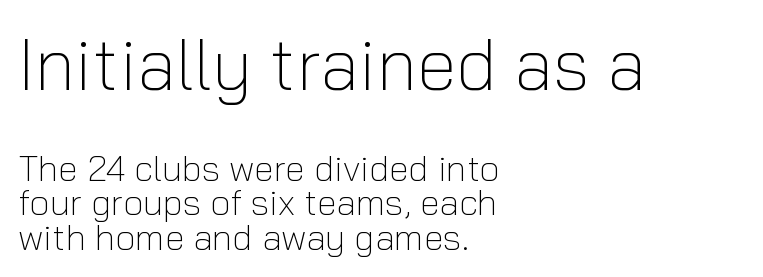
The image shows 72 px light sans-serif type, upright; set left-aligned, tight line spacing (0.96x), normal letter spacing, not underlined; the first (top) block is 2.0x larger; low stroke contrast and a medium x-height.
